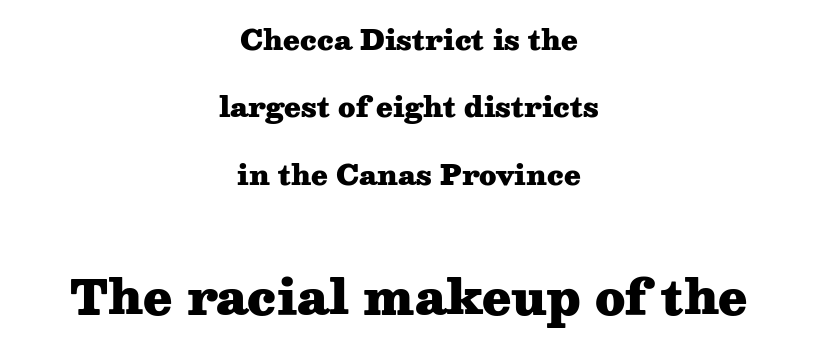
The image shows 47 px heavy, wide serif type, upright; set centered, loose line spacing (2.5x), normal letter spacing, not underlined; the second (bottom) block is 1.74x larger; medium stroke contrast and a medium x-height.
